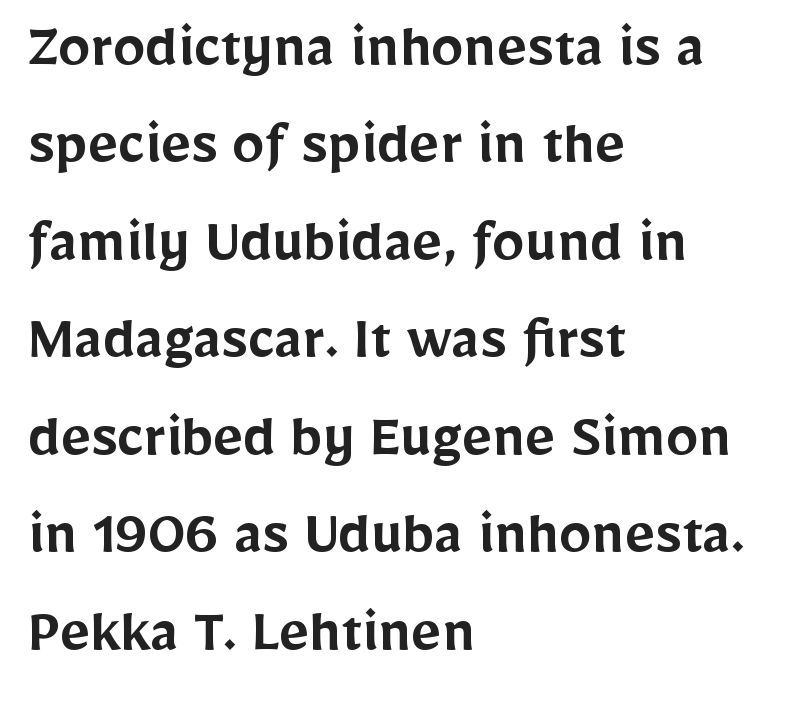
{"serif": "no", "italic": "no", "bold": "semi", "weight": "semibold", "width": "normal", "stroke_contrast": "low", "x_height": "medium", "monospaced": "no", "underline": "no", "align": "left", "line_spacing": "normal", "line_spacing_ratio": 1.5, "letter_spacing": "normal", "letter_spacing_em": 0.0, "glyph_px": 65}
